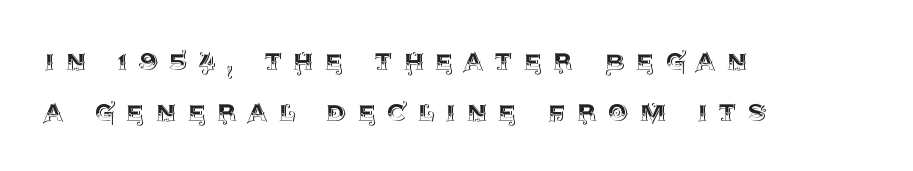
The image shows 31 px text type, upright; set left-aligned, normal line spacing (1.63x), unusually wide letter spacing (+0.37 em), not underlined; a large x-height.
